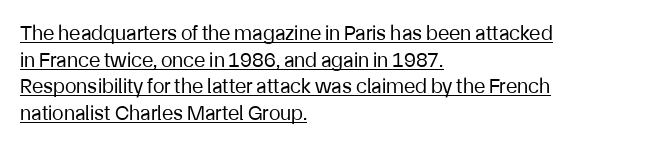
{"italic": "no", "bold": "no", "underline": "yes", "align": "left", "line_spacing": "normal", "line_spacing_ratio": 1.27, "letter_spacing": "normal", "letter_spacing_em": 0.0, "glyph_px": 21}
